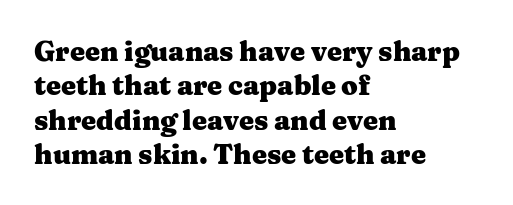
{"italic": "no", "bold": "yes", "underline": "no", "align": "left", "line_spacing": "normal", "line_spacing_ratio": 1.27, "letter_spacing": "normal", "letter_spacing_em": 0.0, "glyph_px": 27}
